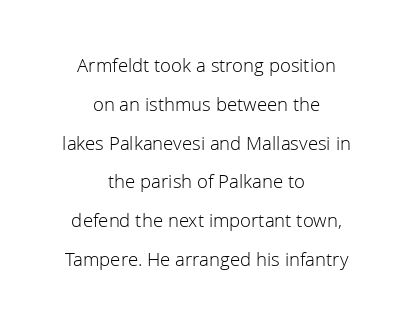
{"italic": "no", "bold": "no", "underline": "no", "align": "center", "line_spacing": "loose", "line_spacing_ratio": 1.94, "letter_spacing": "normal", "letter_spacing_em": 0.0, "glyph_px": 20}
